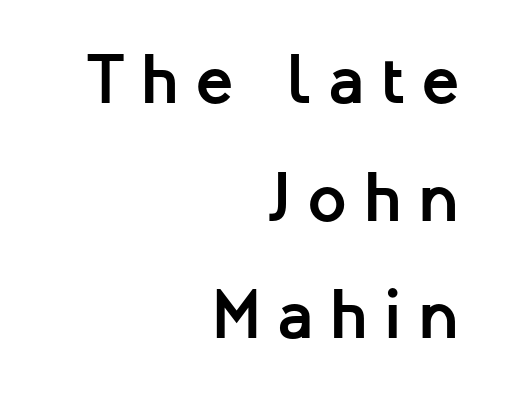
The image shows 70 px semibold sans-serif type, upright; set right-aligned, normal line spacing (1.68x), unusually wide letter spacing (+0.23 em), not underlined; low stroke contrast and a medium x-height.
